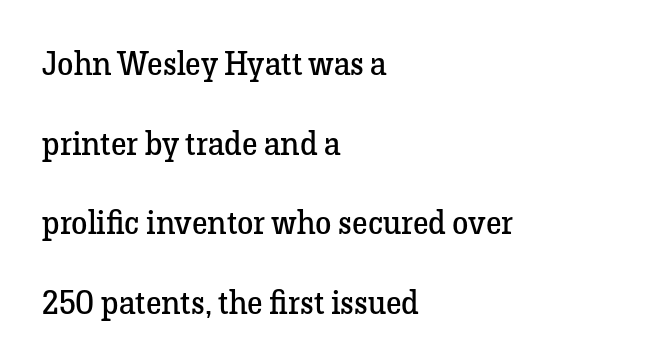
The image shows 33 px regular-weight serif type, upright; set left-aligned, loose line spacing (2.41x), normal letter spacing, not underlined; low stroke contrast and a medium x-height.
